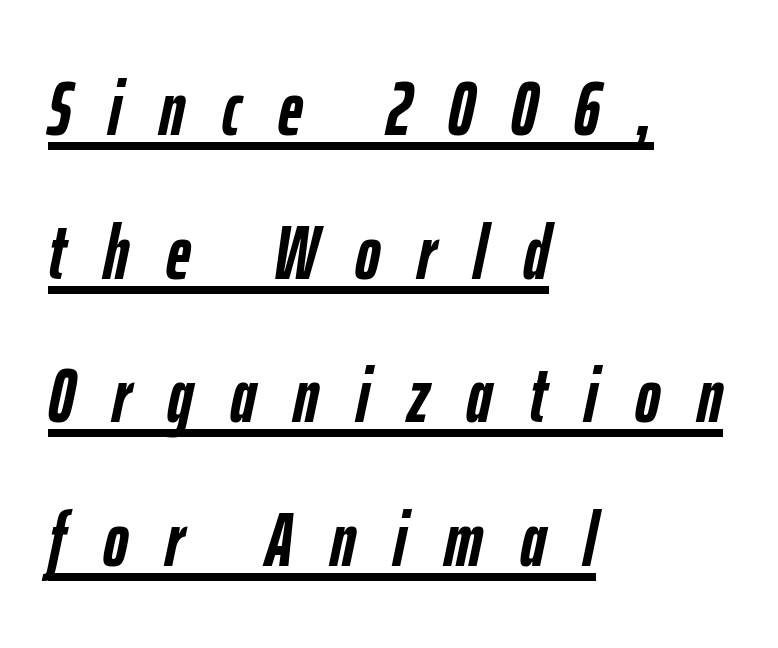
The image shows 76 px semibold, condensed type, italic (leaning right); set left-aligned, line spacing 1.89x, unusually wide letter spacing (+0.49 em), underlined; low stroke contrast and a medium x-height.
